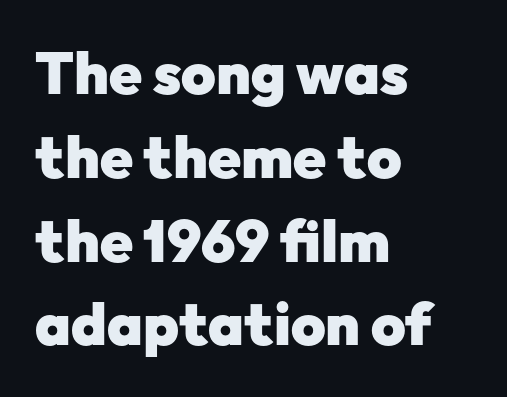
{"serif": "no", "italic": "no", "bold": "yes", "weight": "heavy", "width": "normal", "stroke_contrast": "low", "x_height": "medium", "monospaced": "no", "underline": "no", "align": "left", "line_spacing": "normal", "line_spacing_ratio": 1.42, "letter_spacing": "normal", "letter_spacing_em": 0.0, "glyph_px": 59}
